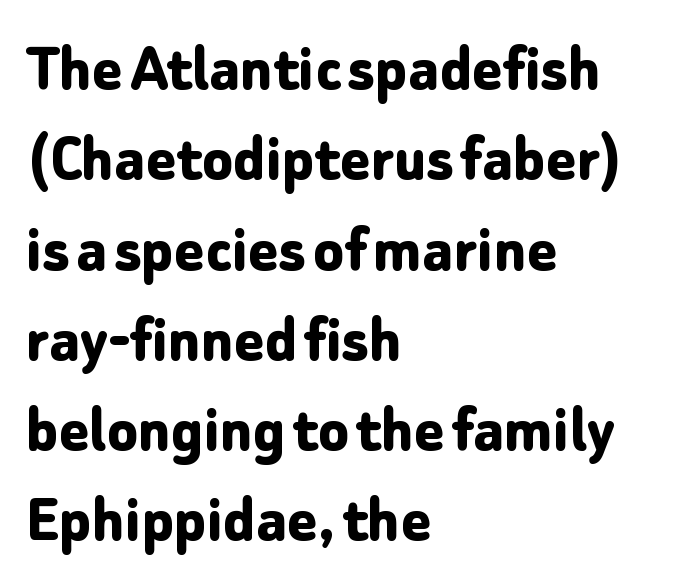
The vertical gap from one line to the next is medium. Short and long lines alike share a common starting point at left. Is this a sans? Yes — the strokes have no serifs. Upright lettering throughout. Descender tails drop into unmarked territory.
